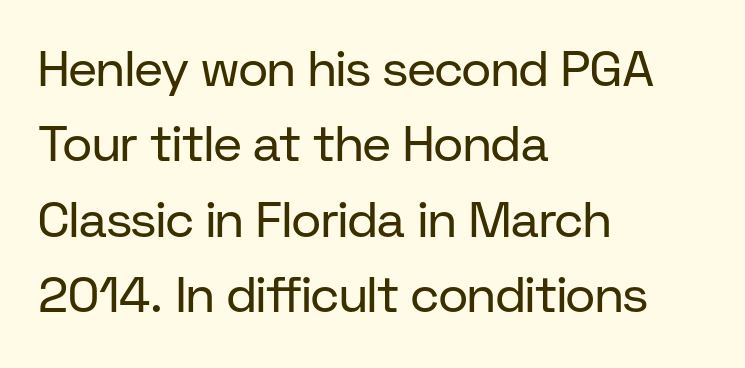
{"serif": "no", "italic": "no", "bold": "no", "weight": "regular", "width": "normal", "stroke_contrast": "low", "x_height": "medium", "monospaced": "no", "underline": "no", "align": "left", "line_spacing": "normal", "line_spacing_ratio": 1.51, "letter_spacing": "normal", "letter_spacing_em": 0.0, "glyph_px": 50}
